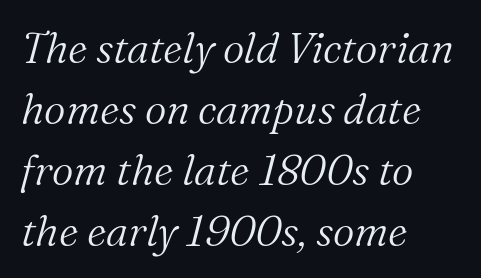
Compared with typical paragraphs, the rows here are spaced about the same. The specimen reads as italic at a glance. The foot of each line stays bare and open. The line texture is even and compact thanks to regular tracking.
